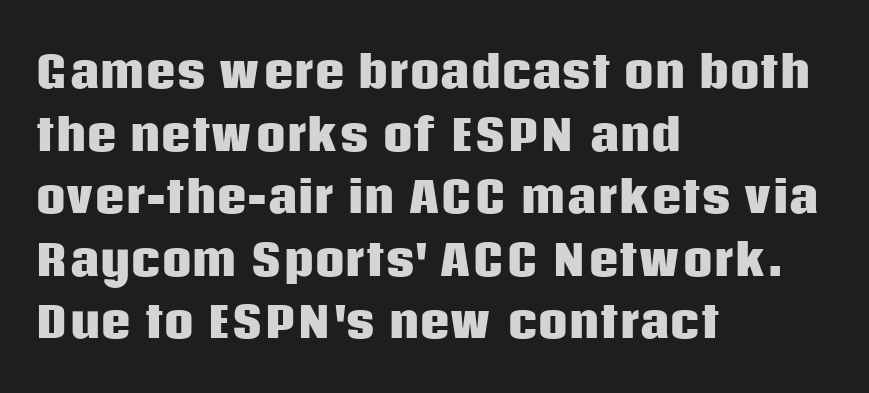
A typesetter would call this zero additional tracking. Decoration check: the copy has no underline. Think of a printed novel: that variable character pitch is what you see here. Heft: maximum for text — a bold. Students, observe: this is what conventionally led text looks like. All the whitespace from short lines collects on the right.
